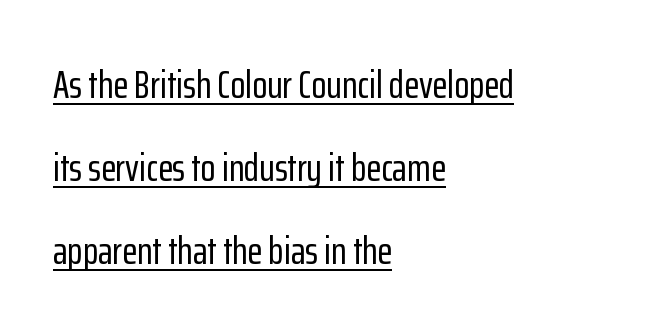
Leading is clearly above the norm, producing a sparse column. Observe the absence of serifs on each vertical stroke in this sample. Compared with a centered layout, this one pins lines to the left instead. The face used here is proportionally spaced, like ordinary book or web type. Upright lettering throughout. Has an underline been added? It has.
